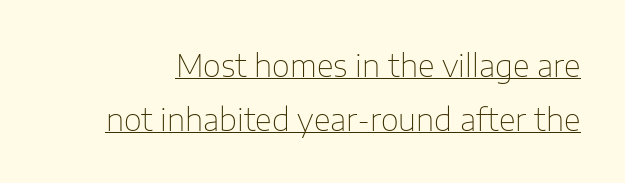
The image shows 31 px thin sans-serif type, upright; set line spacing 1.73x, normal letter spacing, underlined; low stroke contrast and a medium x-height.
